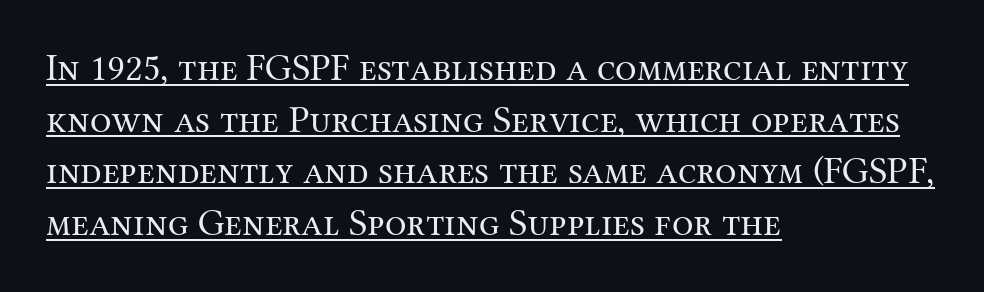
{"serif": "yes", "italic": "no", "bold": "no", "weight": "regular", "width": "normal", "stroke_contrast": "medium", "x_height": "medium", "monospaced": "no", "underline": "yes", "align": "left", "line_spacing": "normal", "line_spacing_ratio": 1.36, "letter_spacing": "normal", "letter_spacing_em": 0.0, "glyph_px": 38}
